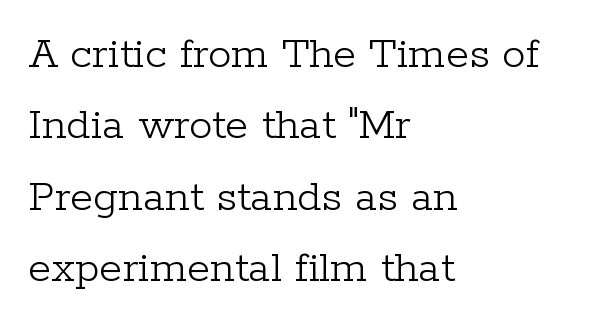
A normal amount of white space separates one row of letters from the next. Notice how the passage keeps a crisp vertical edge on the left only. Character widths vary here, with narrow letters taking less room than wide ones. No letter is thick-stroked: the sample isn't bold.
